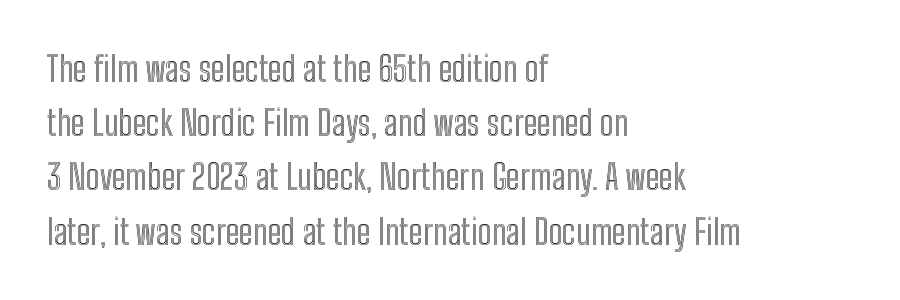
The image shows 35 px condensed type, upright; set left-aligned, normal line spacing (1.55x), normal letter spacing, not underlined; a medium x-height.
